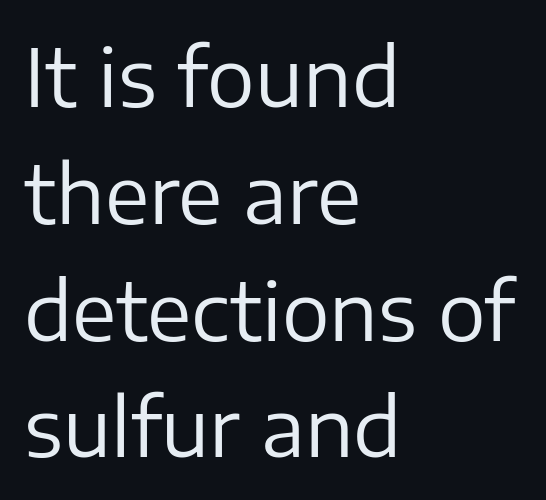
{"serif": "no", "italic": "no", "bold": "no", "weight": "regular", "width": "normal", "stroke_contrast": "low", "x_height": "medium", "monospaced": "no", "underline": "no", "align": "left", "line_spacing": "normal", "line_spacing_ratio": 1.46, "letter_spacing": "normal", "letter_spacing_em": 0.0, "glyph_px": 80}
